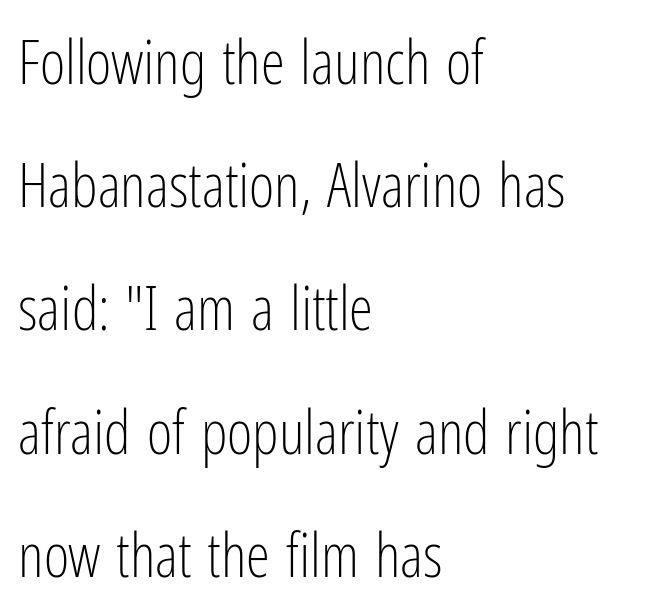
The image shows 61 px light, condensed sans-serif type, upright; set left-aligned, loose line spacing (2.02x), normal letter spacing, not underlined; low stroke contrast and a medium x-height.
